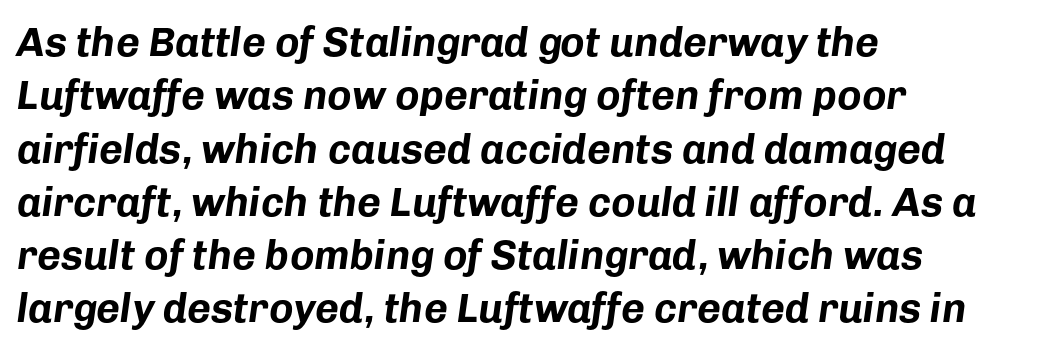
The image shows 41 px bold type, italic (leaning right); set left-aligned, normal line spacing (1.3x), normal letter spacing, not underlined; low stroke contrast and a medium x-height.
